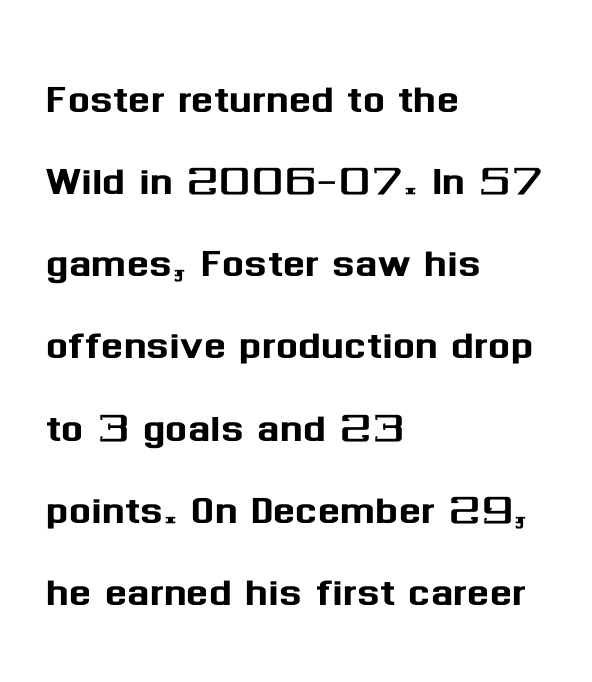
Unlike italic type, these characters show no tilt at all. Horizontal alignment here is leftward, the default for most running prose. Here the glyphs are tracked normally, forming tight word shapes. Spacing verdict: proportional, widths tailored to each character.
